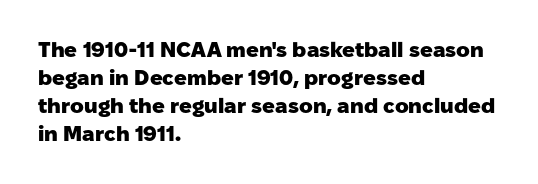
Anything drawn beneath the words? Only blank space. Evenly set lines give the paragraph a standard silhouette. In CSS terms this would be text-align: left. The font's upright variant was chosen for this text. Strokes here are thick enough to call this a true bold.
